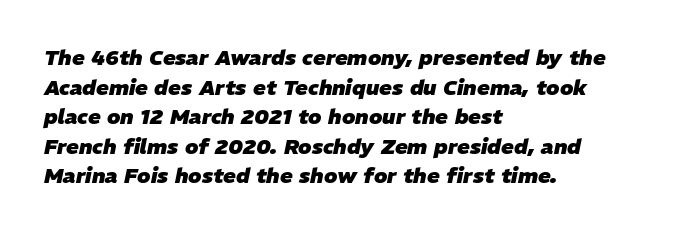
Q: Is the text bold? A: Yes.
Q: Is the text italic (slanted)? A: Yes, it leans right by about 11 degrees.
Q: Is the text underlined? A: No.
Q: How is the paragraph aligned? A: Left-aligned.
Q: Is the spacing between letters normal or unusually wide? A: Normal.
Q: Is the spacing between lines tight, normal or loose? A: Normal.
